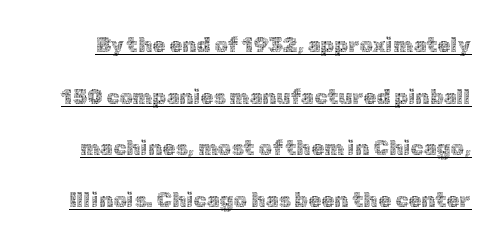
The image shows 21 px text type, upright; set loose line spacing (2.46x), normal letter spacing, underlined.
